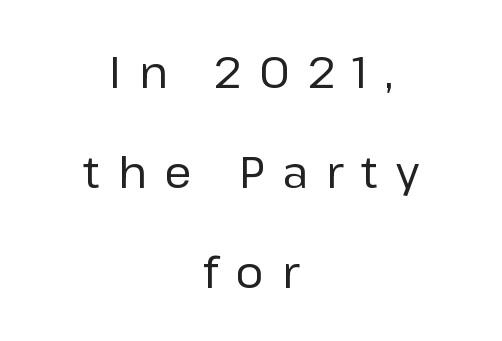
In terms of letterspacing, this is a distinctly airy, spread setting. The face used here is proportionally spaced, like ordinary book or web type. Descenders hang freely into open space. Think standard paragraph weight, or any step lighter than that. The passage is arranged like a title page — every line centered. Style check: upright.
